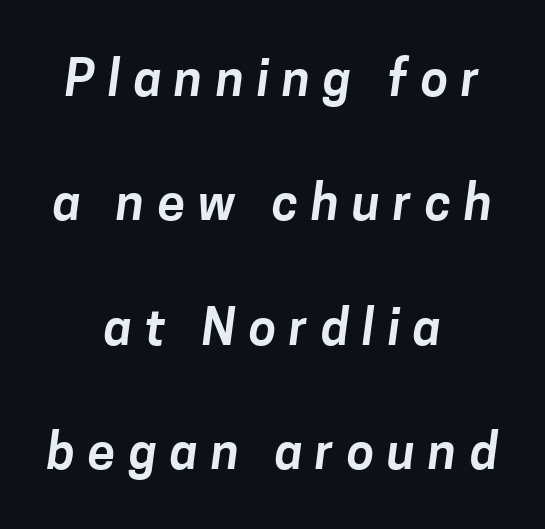
The image shows 50 px sans-serif type; set centered, loose line spacing (2.49x), unusually wide letter spacing (+0.26 em), not underlined; low stroke contrast and a medium x-height.
